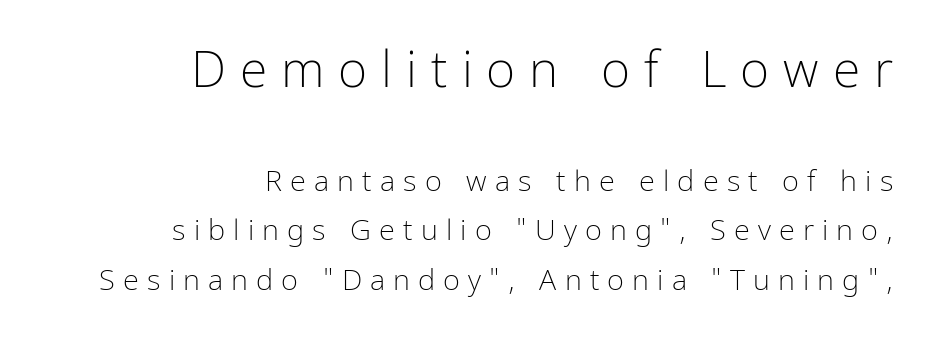
Loose tracking; the words dissolve into strings of separated letters. The letters advance in unequal steps, a hallmark of proportional type. Compared with typical paragraphs, the rows here are spaced about the same. I'd call this a sans setting — the letters go barefoot. Large over small — that's the arrangement of the two blocks here. Vertical stems look standard width or narrower in stroke.
